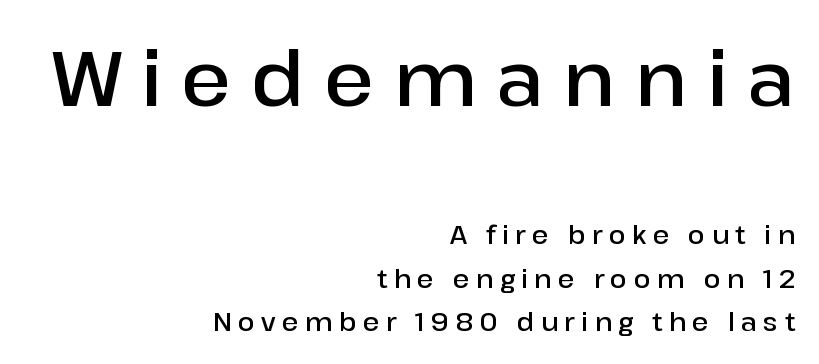
Q: Is the text bold? A: Semi-bold.
Q: Is the text italic (slanted)? A: No, it is upright.
Q: Is the typeface a serif or a sans-serif typeface? A: Sans-serif.
Q: Is the text underlined? A: No.
Q: How is the paragraph aligned? A: Right-aligned.
Q: Is the spacing between letters normal or unusually wide? A: Unusually wide.
Q: Which block of text is set in a larger size, the first (top) or the second (bottom)? A: The first (top) one.
Q: Width (condensed, normal, or wide)? A: Normal.
Q: Stroke contrast? A: Low.
Q: x-height? A: Medium.
Q: Monospaced? A: No.
